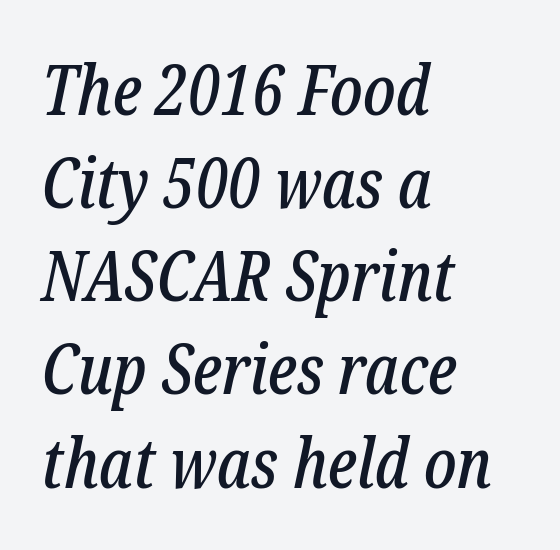
The type family on display is of the serif kind. Line spacing here is normal. You can tell it's italic because the verticals aren't actually vertical. Notice how the passage keeps a crisp vertical edge on the left only.
